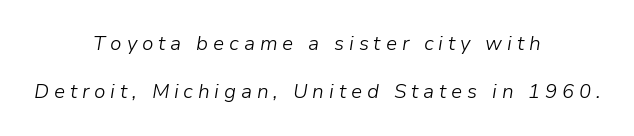
Q: Is the text bold? A: No.
Q: Is the text italic (slanted)? A: Yes, it leans right by about 9 degrees.
Q: Is the text underlined? A: No.
Q: How is the paragraph aligned? A: Centered.
Q: Is the spacing between letters normal or unusually wide? A: Unusually wide.
Q: Is the spacing between lines tight, normal or loose? A: Loose.
